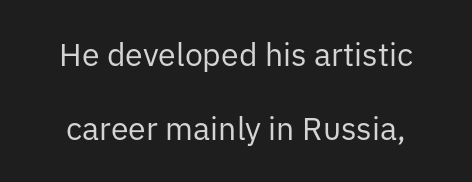
{"serif": "no", "italic": "no", "bold": "no", "weight": "regular", "width": "normal", "stroke_contrast": "low", "x_height": "medium", "monospaced": "no", "underline": "no", "line_spacing": "loose", "line_spacing_ratio": 2.3, "letter_spacing": "normal", "letter_spacing_em": 0.0, "glyph_px": 32}
